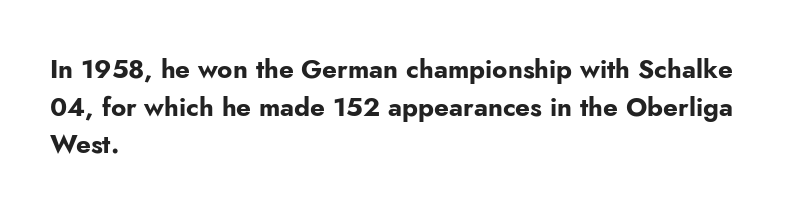
{"italic": "no", "bold": "yes", "underline": "no", "align": "left", "line_spacing": "normal", "line_spacing_ratio": 1.45, "letter_spacing": "normal", "letter_spacing_em": 0.0, "glyph_px": 26}
